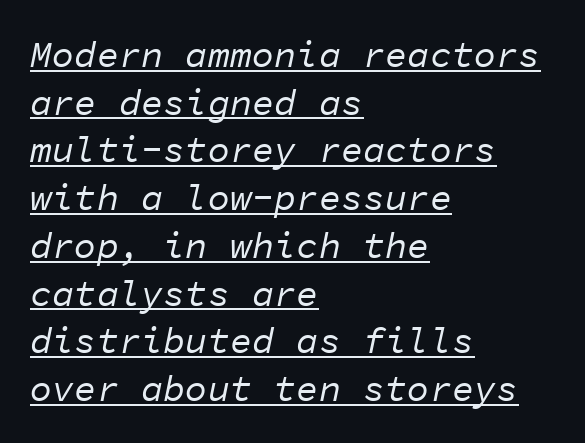
Decoration check: the copy is underlined. An italicized treatment has been applied to the whole sample. If you measured baseline to baseline, you'd find a middling distance. The letters march in equal steps, a hallmark of fixed-pitch type.
